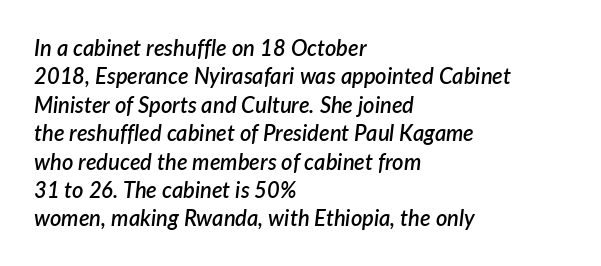
{"italic": "yes", "lean": "right", "slant_degrees": 7, "bold": "semi", "underline": "no", "align": "left", "line_spacing": "normal", "line_spacing_ratio": 1.29, "letter_spacing": "normal", "letter_spacing_em": 0.0, "glyph_px": 22}
